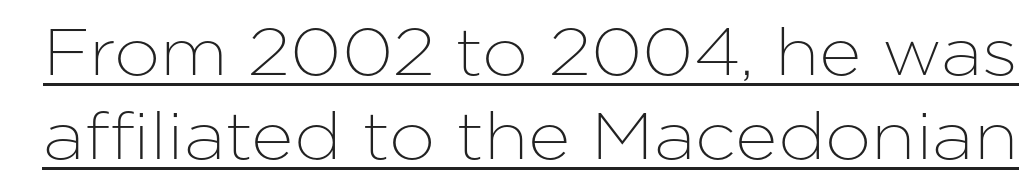
Q: Is the text italic (slanted)? A: No, it is upright.
Q: Is the typeface a serif or a sans-serif typeface? A: Sans-serif.
Q: Is the text underlined? A: Yes.
Q: Is the spacing between letters normal or unusually wide? A: Normal.
Q: Is the spacing between lines tight, normal or loose? A: Normal.
Q: Width (condensed, normal, or wide)? A: Normal.
Q: Stroke contrast? A: Low.
Q: x-height? A: Medium.
Q: Monospaced? A: No.
